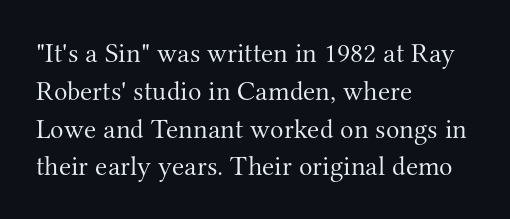
Q: Is the text bold? A: No.
Q: Is the text italic (slanted)? A: No, it is upright.
Q: Is the typeface a serif or a sans-serif typeface? A: Serif.
Q: Is the text underlined? A: No.
Q: How is the paragraph aligned? A: Left-aligned.
Q: Is the spacing between letters normal or unusually wide? A: Normal.
Q: Is the spacing between lines tight, normal or loose? A: Normal.
Q: Width (condensed, normal, or wide)? A: Normal.
Q: Stroke contrast? A: Medium.
Q: x-height? A: Small.
Q: Monospaced? A: No.
